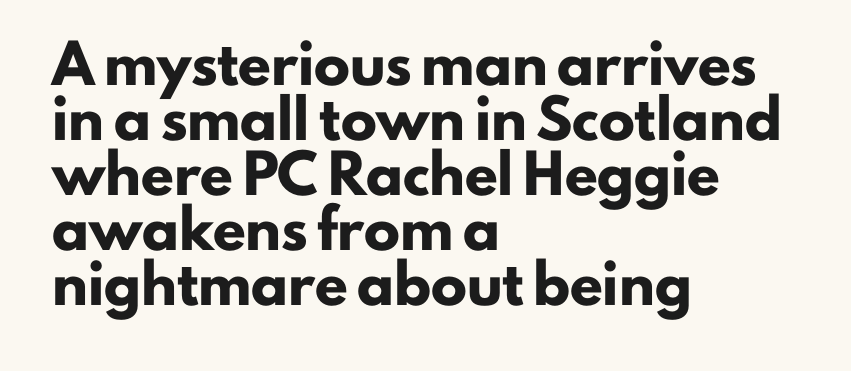
A dark, heavy texture on the line: the type is bold. No feet cap the strokes, marking this as sans-serif type. Each letter keeps its own natural width here, so spacing adapts to shape. You could call the tracking neutral — neither tight nor loose. If you drew a line through each stem, it would be perfectly vertical. Clear beneath every line of the passage.
